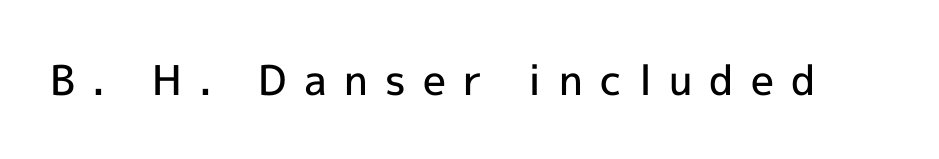
Q: Is the text bold? A: Semi-bold.
Q: Is the text italic (slanted)? A: No, it is upright.
Q: Is the typeface a serif or a sans-serif typeface? A: Sans-serif.
Q: Is the text underlined? A: No.
Q: Is the spacing between letters normal or unusually wide? A: Unusually wide.
Q: Width (condensed, normal, or wide)? A: Normal.
Q: x-height? A: Medium.
Q: Monospaced? A: No.
